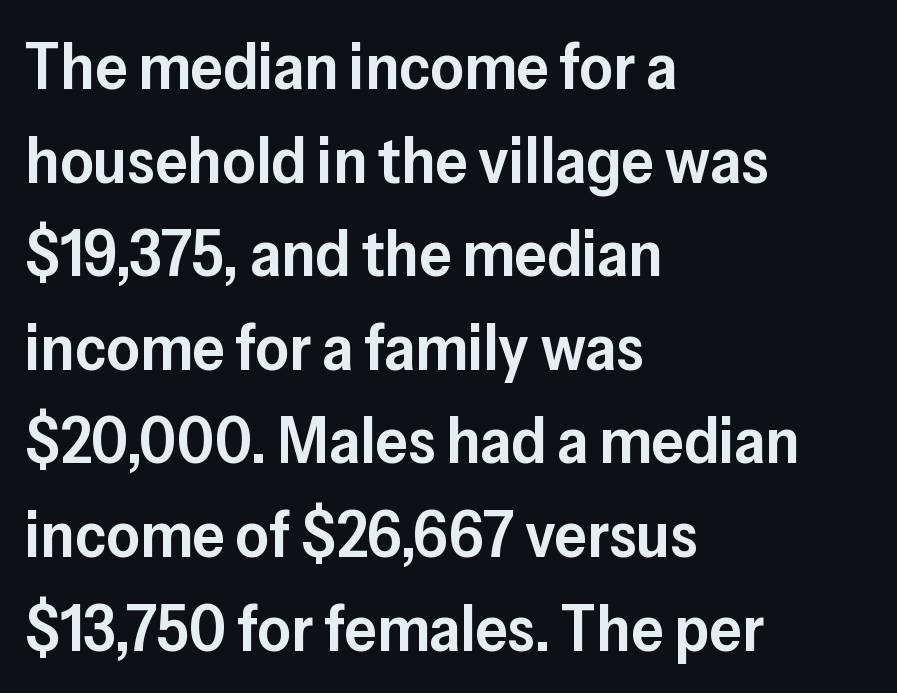
{"serif": "no", "italic": "no", "bold": "semi", "weight": "semibold", "width": "normal", "stroke_contrast": "low", "x_height": "medium", "monospaced": "no", "underline": "no", "align": "left", "line_spacing": "normal", "line_spacing_ratio": 1.44, "letter_spacing": "normal", "letter_spacing_em": 0.0, "glyph_px": 65}
